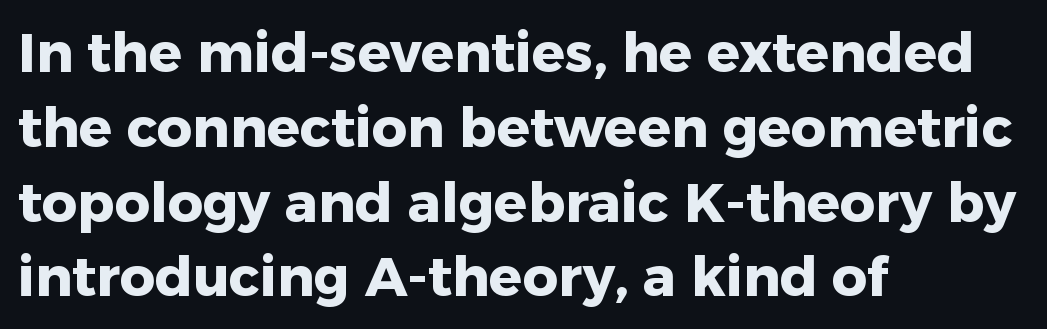
The image shows 55 px heavy sans-serif type, upright; set left-aligned, normal line spacing (1.36x), normal letter spacing, not underlined; low stroke contrast and a medium x-height.
